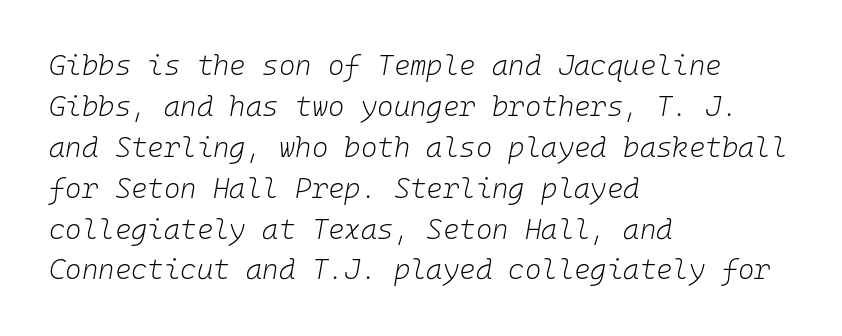
The image shows 28 px light type, italic (leaning right), monospaced; set left-aligned, normal line spacing (1.46x), normal letter spacing, not underlined; low stroke contrast and a medium x-height.
